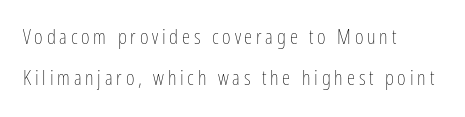
The image shows 21 px text type, upright; set left-aligned, loose line spacing (1.93x), not underlined.
